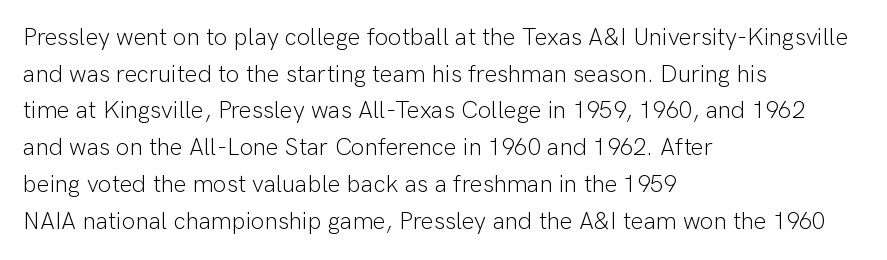
The image shows 24 px text type, upright; set left-aligned, normal line spacing (1.53x), normal letter spacing, not underlined.
